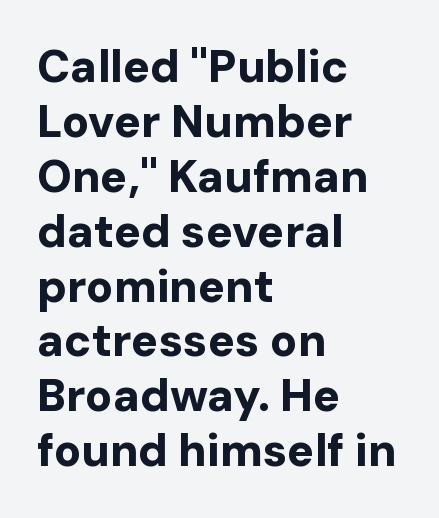
{"serif": "no", "italic": "no", "bold": "yes", "weight": "bold", "width": "normal", "stroke_contrast": "low", "x_height": "medium", "monospaced": "no", "underline": "no", "align": "left", "line_spacing_ratio": 1.22, "letter_spacing": "normal", "letter_spacing_em": 0.0, "glyph_px": 45}
